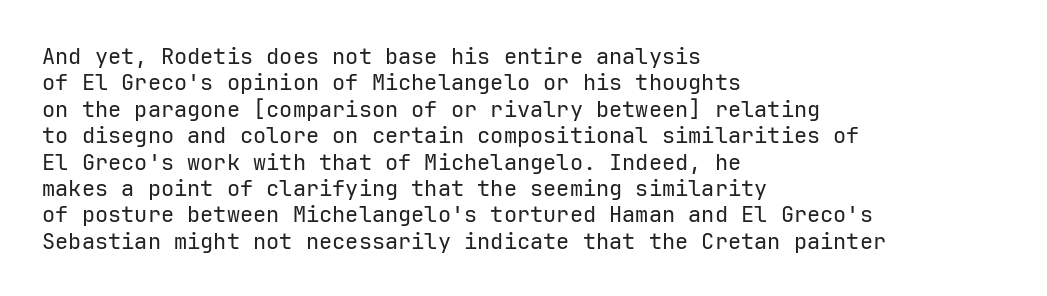
Q: Is the text bold? A: No.
Q: Is the text italic (slanted)? A: No, it is upright.
Q: Is the text underlined? A: No.
Q: How is the paragraph aligned? A: Left-aligned.
Q: Is the spacing between letters normal or unusually wide? A: Normal.
